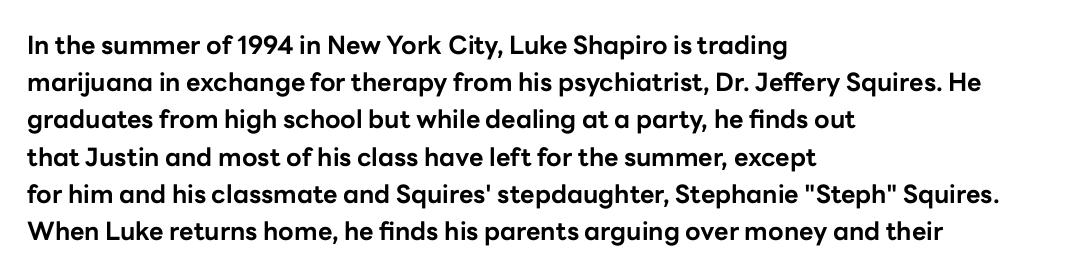
{"italic": "no", "bold": "yes", "underline": "no", "align": "left", "line_spacing": "normal", "line_spacing_ratio": 1.49, "letter_spacing": "normal", "letter_spacing_em": 0.0, "glyph_px": 25}
